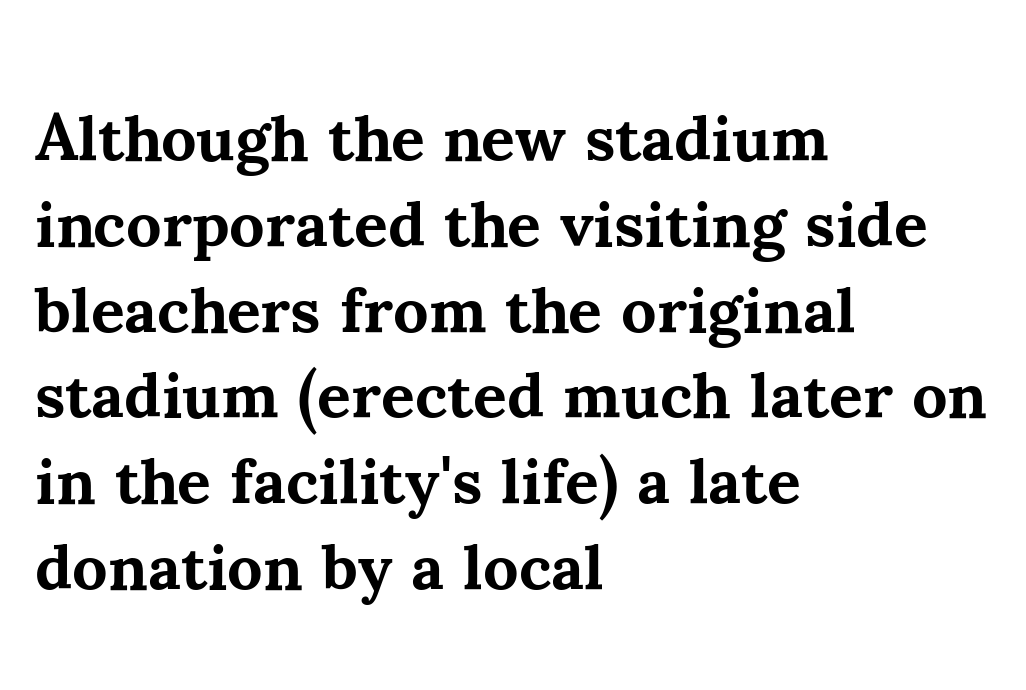
Q: Is the text bold? A: Yes.
Q: Is the text italic (slanted)? A: No, it is upright.
Q: Is the typeface a serif or a sans-serif typeface? A: Serif.
Q: Is the text underlined? A: No.
Q: How is the paragraph aligned? A: Left-aligned.
Q: Is the spacing between letters normal or unusually wide? A: Normal.
Q: Is the spacing between lines tight, normal or loose? A: Normal.
Q: Width (condensed, normal, or wide)? A: Normal.
Q: Stroke contrast? A: Medium.
Q: x-height? A: Small.
Q: Monospaced? A: No.
